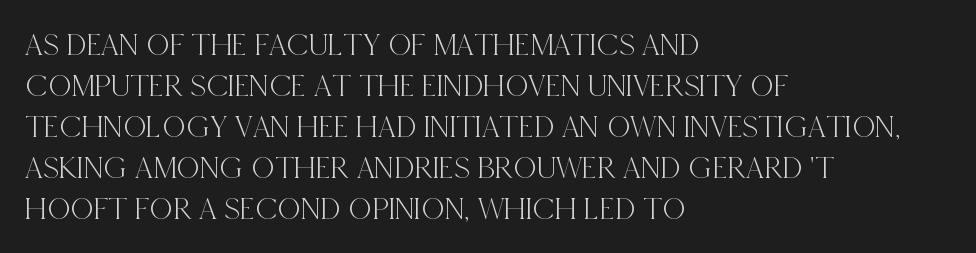
Is there any slant? The stems are plumb. The passage shown is typed in a proportional face where columns would drift. A serif font was chosen for this passage. The zone under the glyphs is completely vacant.
